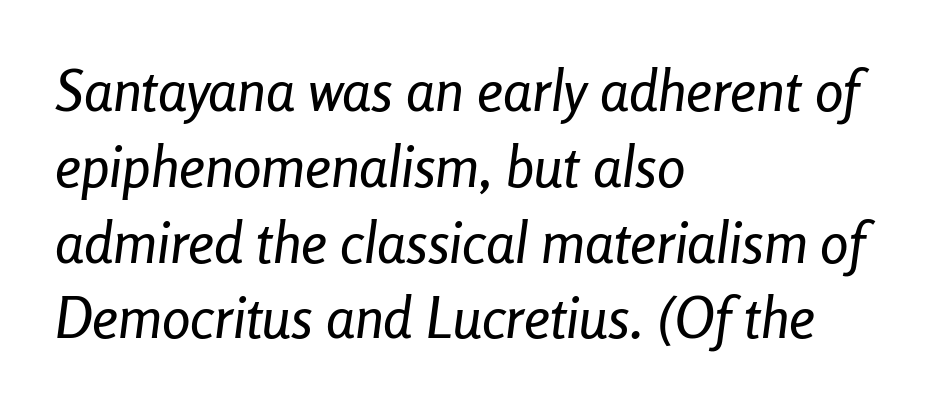
The image shows 57 px condensed type, italic (leaning right); set left-aligned, normal line spacing (1.33x), normal letter spacing, not underlined; low stroke contrast and a medium x-height.
